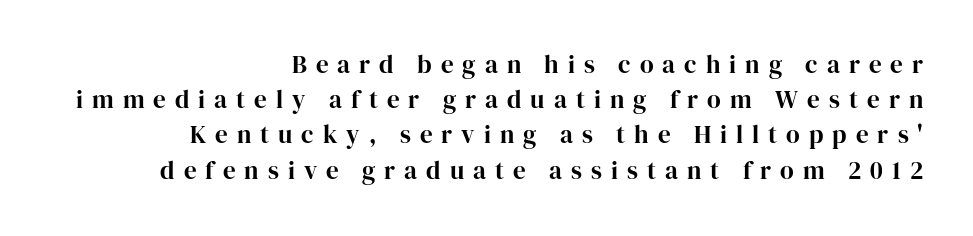
Horizontal bands of white between lines are of average thickness. Check the space under the baseline: it is left empty. Here the glyphs are tracked loosely, breaking word shapes into spaced letters. Visually the block forms a straight wall on the right and a jagged coastline on the left.
